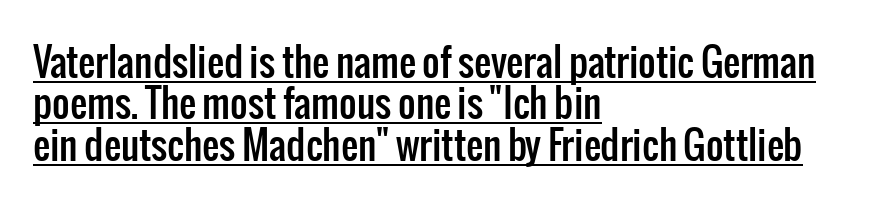
{"serif": "no", "italic": "no", "width": "condensed", "stroke_contrast": "low", "x_height": "medium", "monospaced": "no", "underline": "yes", "align": "left", "line_spacing": "tight", "line_spacing_ratio": 1.09, "letter_spacing": "normal", "letter_spacing_em": 0.0, "glyph_px": 38}
